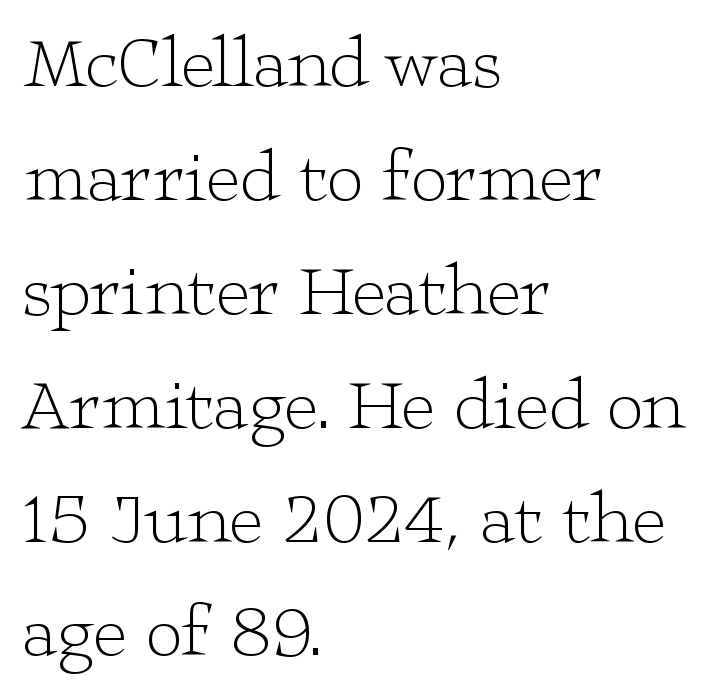
Q: Is the text bold? A: No.
Q: Is the text italic (slanted)? A: No, it is upright.
Q: Is the typeface a serif or a sans-serif typeface? A: Serif.
Q: Is the text underlined? A: No.
Q: How is the paragraph aligned? A: Left-aligned.
Q: Is the spacing between letters normal or unusually wide? A: Normal.
Q: Is the spacing between lines tight, normal or loose? A: Normal.
Q: Width (condensed, normal, or wide)? A: Wide.
Q: Stroke contrast? A: Low.
Q: x-height? A: Medium.
Q: Monospaced? A: No.
